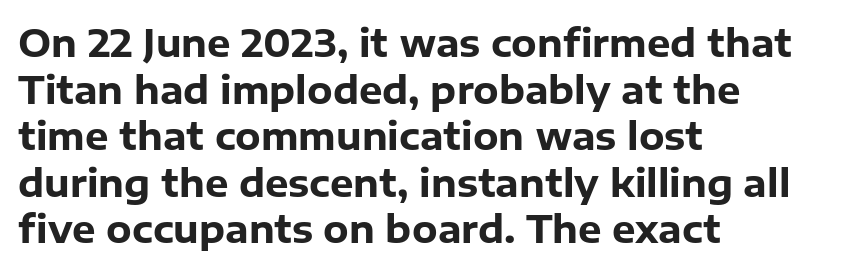
Set as a true bold cut, around the 700 mark. Quick note: interline space is typical. The characters display no serif detailing; their extremities are plain. Compared with a centered layout, this one pins lines to the left instead. The tracking reads as untouched default to a designer's eye. Rule under the text: the space is simply empty.
